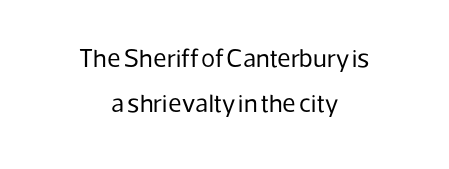
Q: Is the text bold? A: No.
Q: Is the text italic (slanted)? A: No, it is upright.
Q: Is the text underlined? A: No.
Q: How is the paragraph aligned? A: Centered.
Q: Is the spacing between letters normal or unusually wide? A: Normal.
